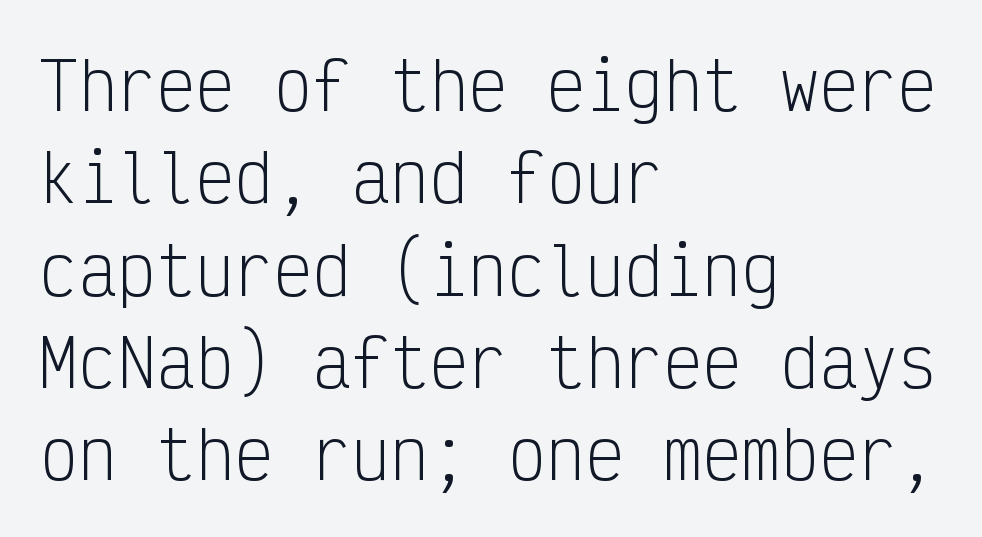
The image shows 65 px light, condensed sans-serif type, upright, monospaced; set left-aligned, normal line spacing (1.42x), normal letter spacing, not underlined; low stroke contrast and a medium x-height.
